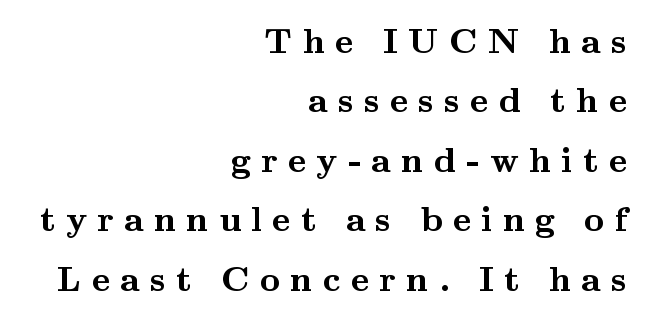
Words appear elongated and porous because spacing is wide. Quick note: not italic, upright. This rendering features lettering with no underline. The glyphs in this specimen are seriffed. The leading is moderate, giving the passage an even texture. Stroke thickness is high; the sample reads as a true bold.
